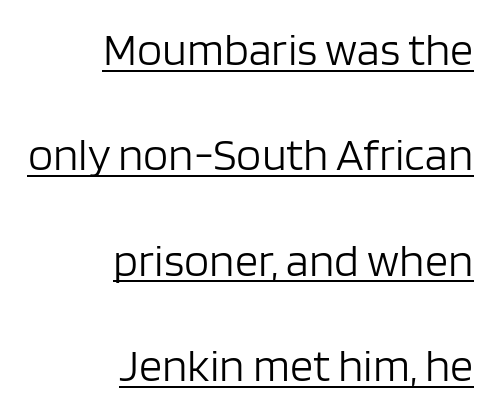
The image shows 46 px light sans-serif type, upright; set right-aligned, loose line spacing (2.29x), normal letter spacing, underlined; low stroke contrast and a large x-height.
